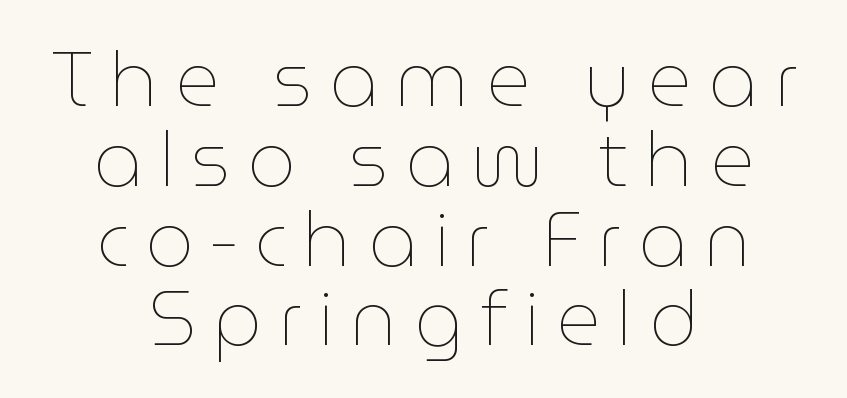
Q: Is the text bold? A: No.
Q: Is the text italic (slanted)? A: No, it is upright.
Q: Is the text underlined? A: No.
Q: How is the paragraph aligned? A: Centered.
Q: Is the spacing between letters normal or unusually wide? A: Unusually wide.
Q: Is the spacing between lines tight, normal or loose? A: Tight.
Q: Width (condensed, normal, or wide)? A: Normal.
Q: Stroke contrast? A: Low.
Q: x-height? A: Medium.
Q: Monospaced? A: No.
